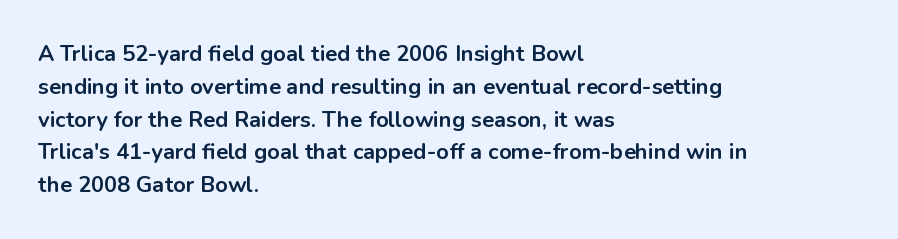
{"italic": "no", "bold": "yes", "underline": "no", "align": "left", "line_spacing": "normal", "line_spacing_ratio": 1.49, "letter_spacing": "normal", "letter_spacing_em": 0.0, "glyph_px": 22}
